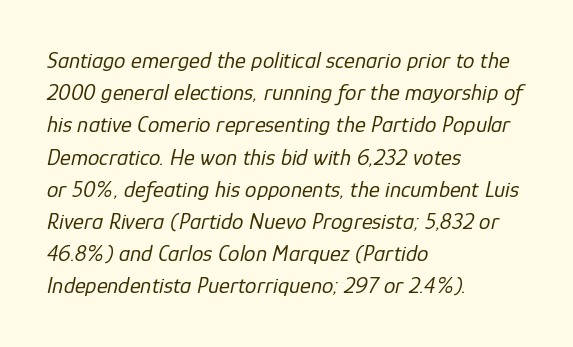
The image shows 23 px text type, italic (leaning right); set left-aligned, normal line spacing (1.4x), normal letter spacing, not underlined.
